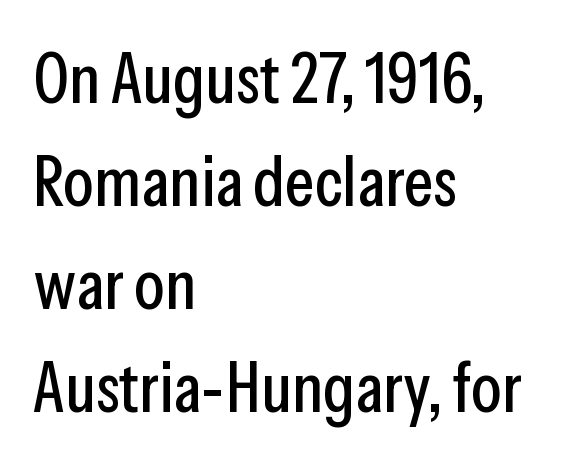
Q: Is the text italic (slanted)? A: No, it is upright.
Q: Is the typeface a serif or a sans-serif typeface? A: Sans-serif.
Q: Is the text underlined? A: No.
Q: How is the paragraph aligned? A: Left-aligned.
Q: Is the spacing between letters normal or unusually wide? A: Normal.
Q: Is the spacing between lines tight, normal or loose? A: Normal.
Q: Width (condensed, normal, or wide)? A: Condensed.
Q: Stroke contrast? A: Low.
Q: x-height? A: Medium.
Q: Monospaced? A: No.
